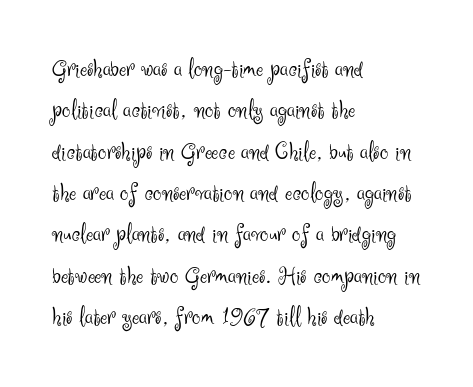
The image shows 27 px text type, upright; set left-aligned, normal line spacing (1.53x), normal letter spacing, not underlined.
